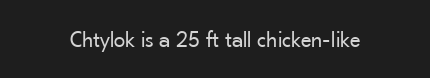
Q: Is the text bold? A: No.
Q: Is the text italic (slanted)? A: No, it is upright.
Q: Is the text underlined? A: No.
Q: Is the spacing between letters normal or unusually wide? A: Normal.
